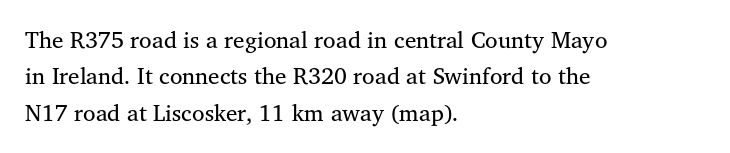
The image shows 23 px text type, upright; set left-aligned, normal line spacing (1.58x), normal letter spacing, not underlined.
